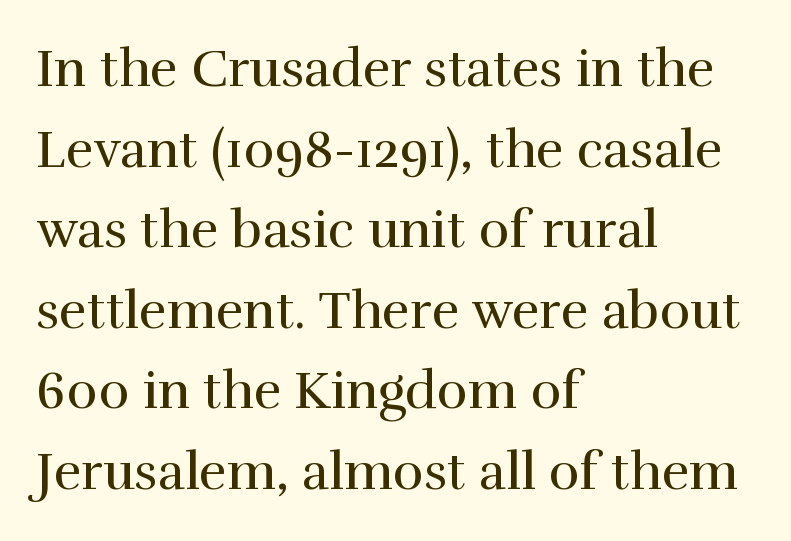
{"serif": "yes", "italic": "no", "bold": "no", "weight": "regular", "width": "normal", "stroke_contrast": "high", "x_height": "medium", "monospaced": "no", "underline": "no", "align": "left", "line_spacing": "normal", "line_spacing_ratio": 1.55, "letter_spacing": "normal", "letter_spacing_em": 0.0, "glyph_px": 52}
